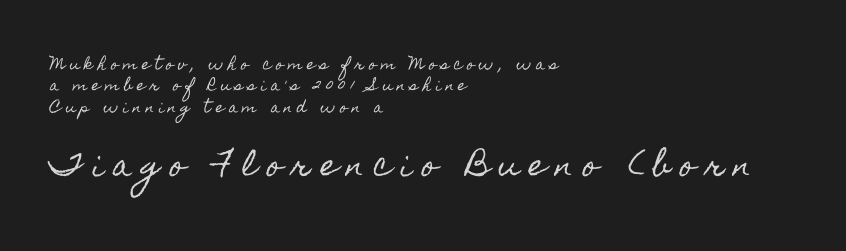
Alignment: flush left. The words here are not underlined. The rows are spaced the way most documents space them. The letters advance in unequal steps, a hallmark of proportional type. The lower block of text is set noticeably larger than the block above it.
